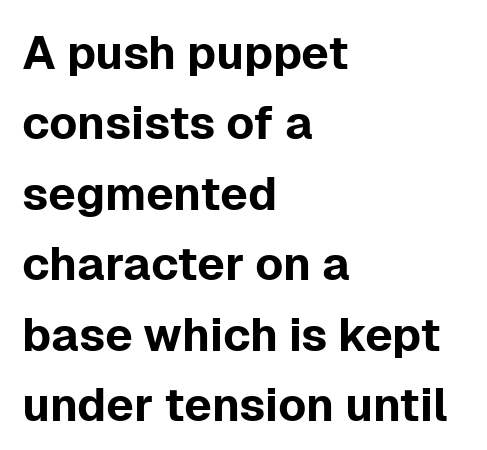
Q: Is the text italic (slanted)? A: No, it is upright.
Q: Is the typeface a serif or a sans-serif typeface? A: Sans-serif.
Q: Is the text underlined? A: No.
Q: How is the paragraph aligned? A: Left-aligned.
Q: Is the spacing between letters normal or unusually wide? A: Normal.
Q: Is the spacing between lines tight, normal or loose? A: Normal.
Q: Width (condensed, normal, or wide)? A: Normal.
Q: Stroke contrast? A: Low.
Q: x-height? A: Medium.
Q: Monospaced? A: No.
